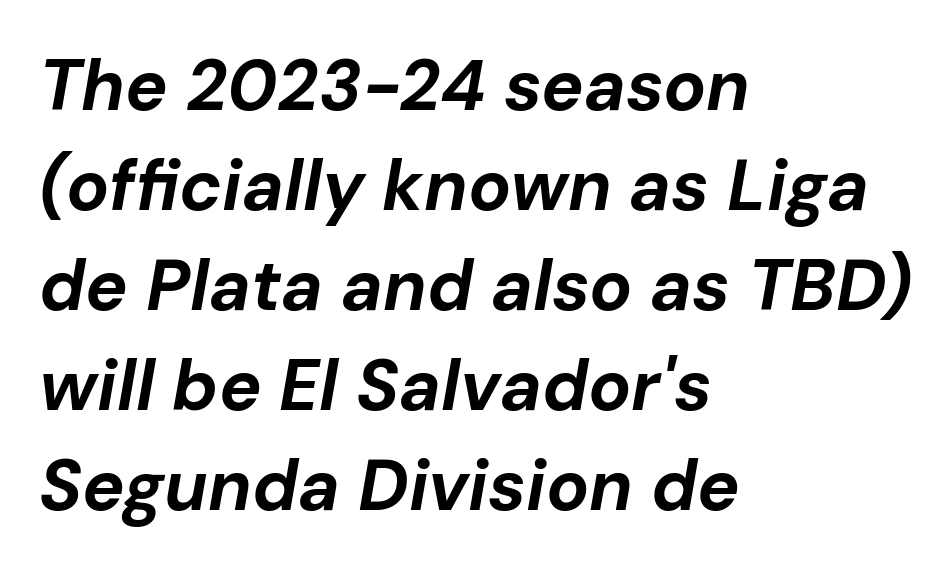
The image shows 71 px bold type, italic (leaning right); set left-aligned, normal line spacing (1.41x), normal letter spacing, not underlined; low stroke contrast and a medium x-height.
